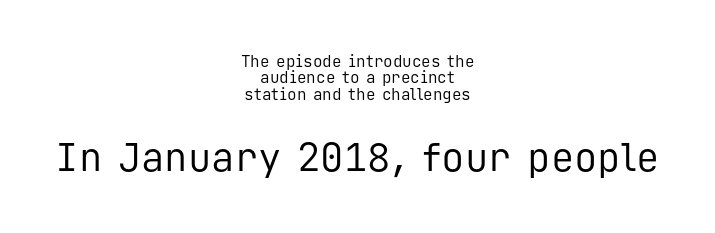
The image shows 39 px regular-weight sans-serif type, upright, monospaced; set centered, tight line spacing (1.03x), normal letter spacing, not underlined; the second (bottom) block is 2.44x larger; low stroke contrast and a medium x-height.
